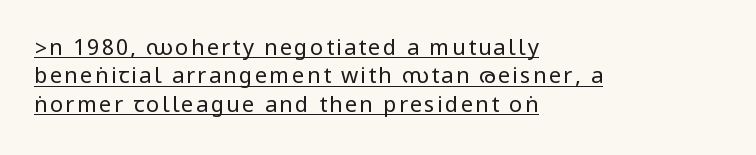
{"italic": "no", "bold": "no", "underline": "yes", "align": "left", "line_spacing": "normal", "line_spacing_ratio": 1.29, "glyph_px": 22}
